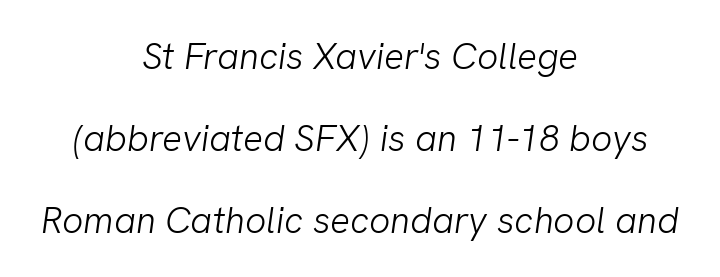
The image shows 37 px light sans-serif type; set centered, loose line spacing (2.21x), normal letter spacing, not underlined; low stroke contrast and a medium x-height.
